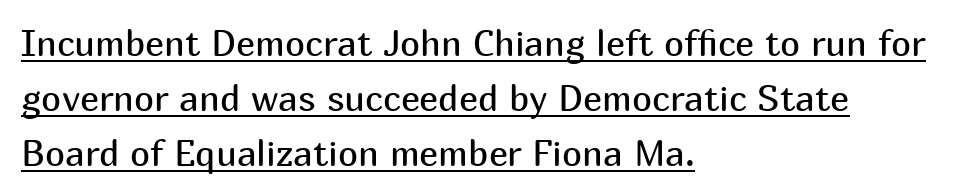
{"serif": "no", "italic": "no", "bold": "no", "weight": "regular", "width": "normal", "stroke_contrast": "medium", "x_height": "medium", "monospaced": "no", "underline": "yes", "align": "left", "line_spacing": "normal", "line_spacing_ratio": 1.53, "letter_spacing": "normal", "letter_spacing_em": 0.0, "glyph_px": 36}
